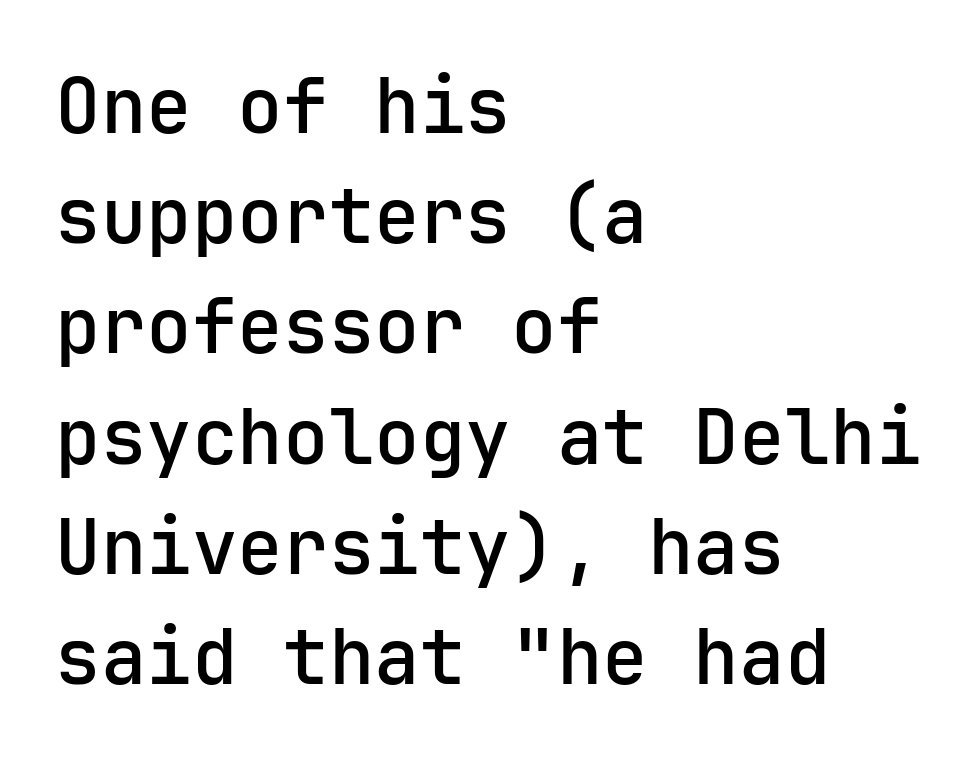
The image shows 76 px semibold sans-serif type, upright; set left-aligned, normal line spacing (1.45x), normal letter spacing, not underlined; low stroke contrast and a medium x-height.
